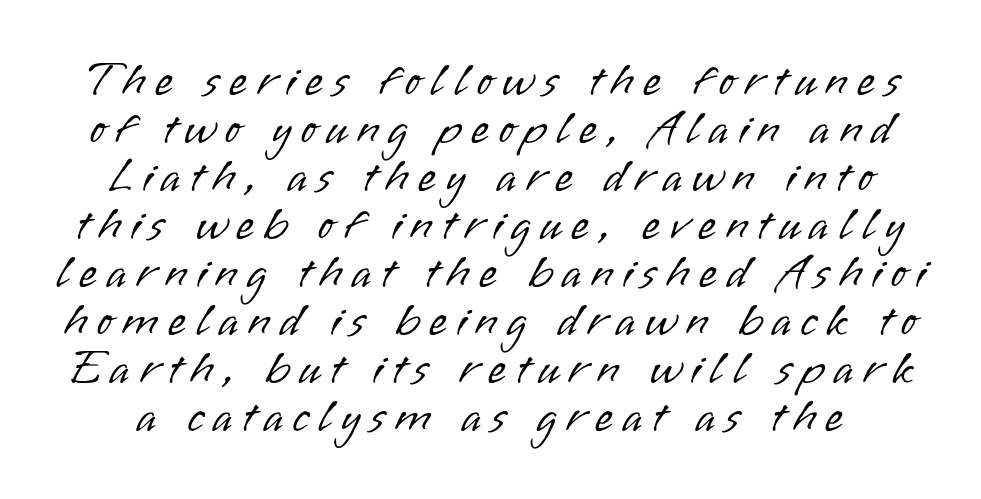
{"serif": "no", "bold": "no", "weight": "light", "width": "normal", "stroke_contrast": "low", "x_height": "small", "monospaced": "no", "underline": "no", "line_spacing": "tight", "line_spacing_ratio": 1.02, "letter_spacing": "wide", "letter_spacing_em": 0.2, "glyph_px": 47}
